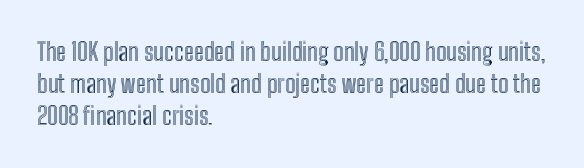
The image shows 24 px text type, upright; set left-aligned, normal line spacing (1.33x), normal letter spacing, not underlined.
